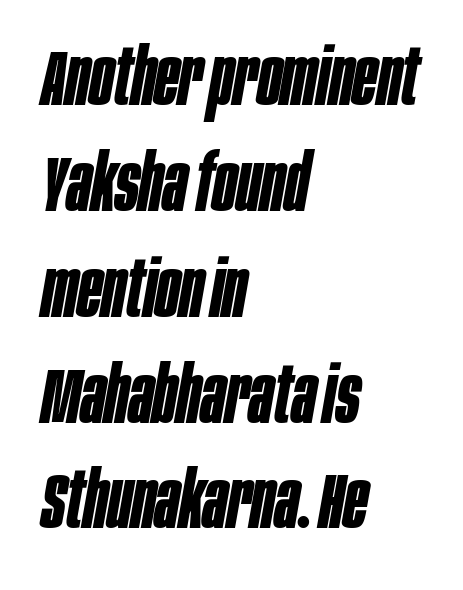
Q: Is the text bold? A: Yes.
Q: Is the text italic (slanted)? A: Yes, it leans right by about 10 degrees.
Q: Is the text underlined? A: No.
Q: How is the paragraph aligned? A: Left-aligned.
Q: Is the spacing between letters normal or unusually wide? A: Normal.
Q: Is the spacing between lines tight, normal or loose? A: Normal.
Q: Width (condensed, normal, or wide)? A: Condensed.
Q: Stroke contrast? A: Low.
Q: x-height? A: Large.
Q: Monospaced? A: No.
